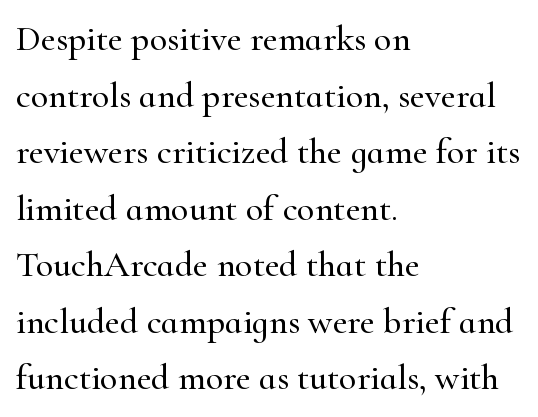
The image shows 36 px serif type, upright; set left-aligned, normal line spacing (1.57x), normal letter spacing, not underlined; high stroke contrast and a small x-height.
